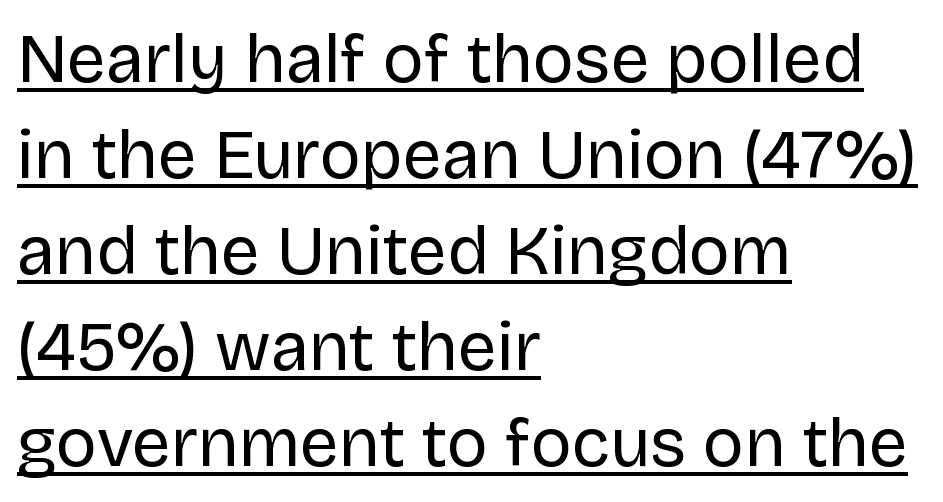
Q: Is the text bold? A: No.
Q: Is the text italic (slanted)? A: No, it is upright.
Q: Is the typeface a serif or a sans-serif typeface? A: Sans-serif.
Q: Is the text underlined? A: Yes.
Q: How is the paragraph aligned? A: Left-aligned.
Q: Is the spacing between letters normal or unusually wide? A: Normal.
Q: Is the spacing between lines tight, normal or loose? A: Normal.
Q: Width (condensed, normal, or wide)? A: Normal.
Q: Stroke contrast? A: Low.
Q: x-height? A: Large.
Q: Monospaced? A: No.
